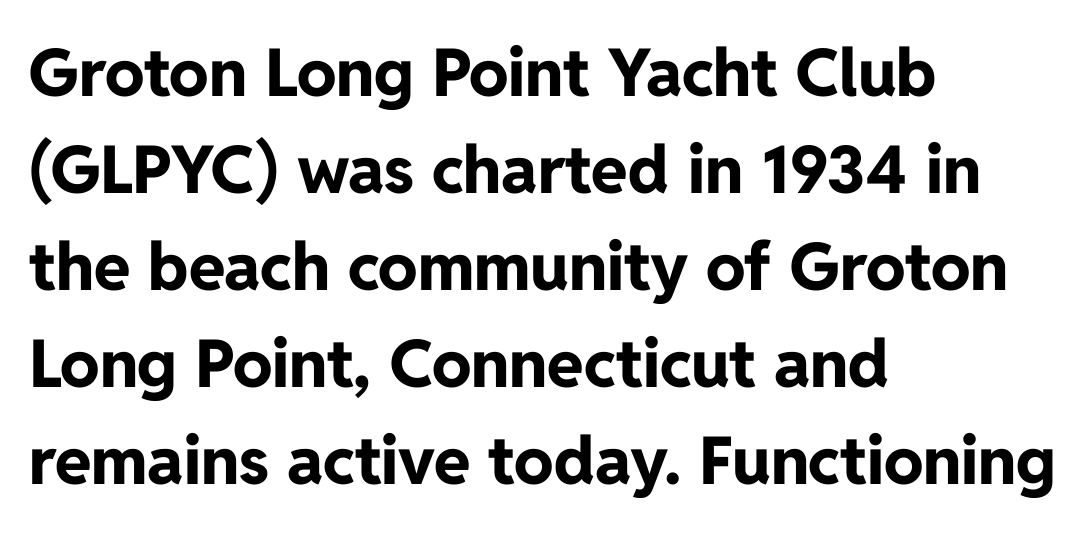
Characters remain perfectly vertical along every line. Heavy, bold letterforms. Unmarked baselines from the first word to the last. Each letter keeps its own natural width here, so spacing adapts to shape.
